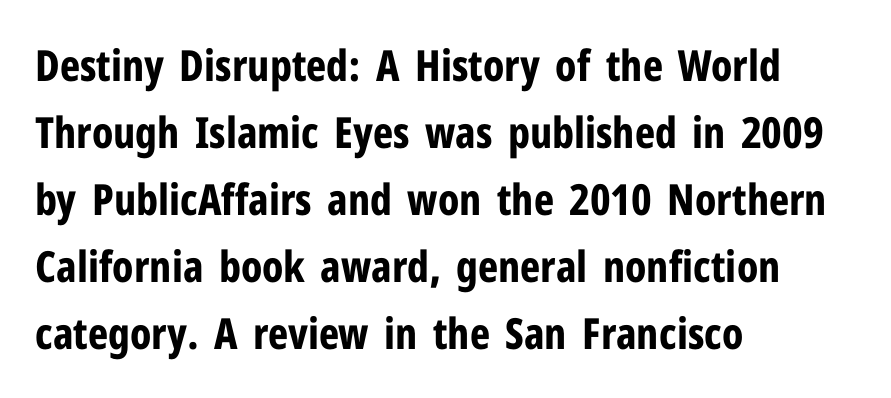
Q: Is the text bold? A: Yes.
Q: Is the text italic (slanted)? A: No, it is upright.
Q: Is the typeface a serif or a sans-serif typeface? A: Sans-serif.
Q: Is the text underlined? A: No.
Q: How is the paragraph aligned? A: Left-aligned.
Q: Is the spacing between letters normal or unusually wide? A: Normal.
Q: Is the spacing between lines tight, normal or loose? A: Normal.
Q: Width (condensed, normal, or wide)? A: Condensed.
Q: Stroke contrast? A: Low.
Q: x-height? A: Medium.
Q: Monospaced? A: No.
